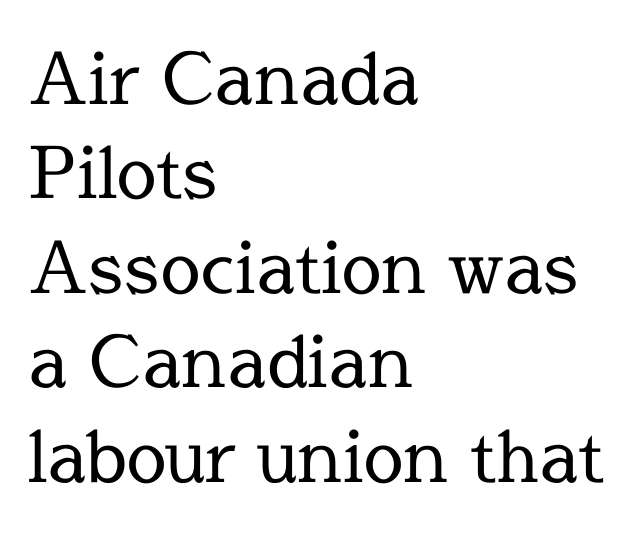
{"serif": "yes", "italic": "no", "bold": "no", "weight": "regular", "width": "normal", "x_height": "medium", "monospaced": "no", "underline": "no", "align": "left", "line_spacing": "normal", "line_spacing_ratio": 1.33, "letter_spacing": "normal", "letter_spacing_em": 0.0, "glyph_px": 71}
